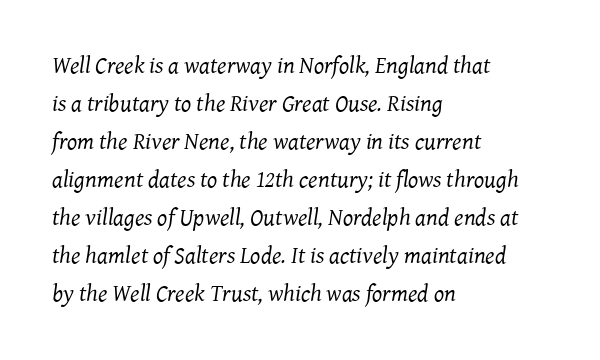
The face looks like a standard text weight, possibly lighter. Letters rest on an invisible, unmarked baseline. A student would call this left alignment; a typographer would say flush left, rag right. A typesetter would mark this as italic. Compared with typical body copy, the letter spacing here is the same.
